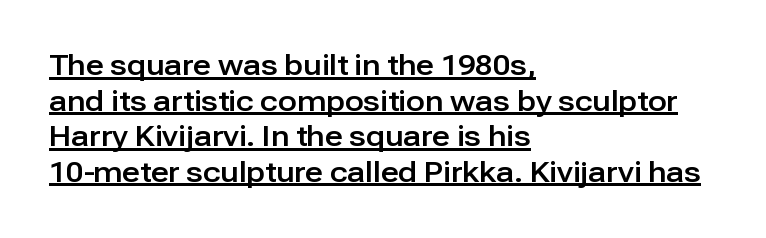
{"serif": "no", "italic": "no", "width": "normal", "stroke_contrast": "low", "x_height": "medium", "monospaced": "no", "underline": "yes", "align": "left", "line_spacing": "normal", "line_spacing_ratio": 1.27, "letter_spacing": "normal", "letter_spacing_em": 0.0, "glyph_px": 28}
